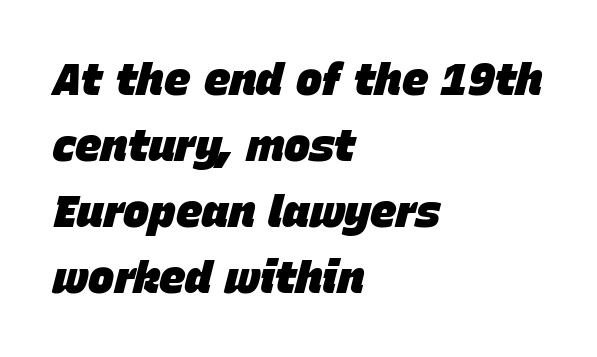
The image shows 44 px heavy type, italic (leaning right); set left-aligned, normal line spacing (1.5x), normal letter spacing, not underlined; low stroke contrast and a large x-height.
